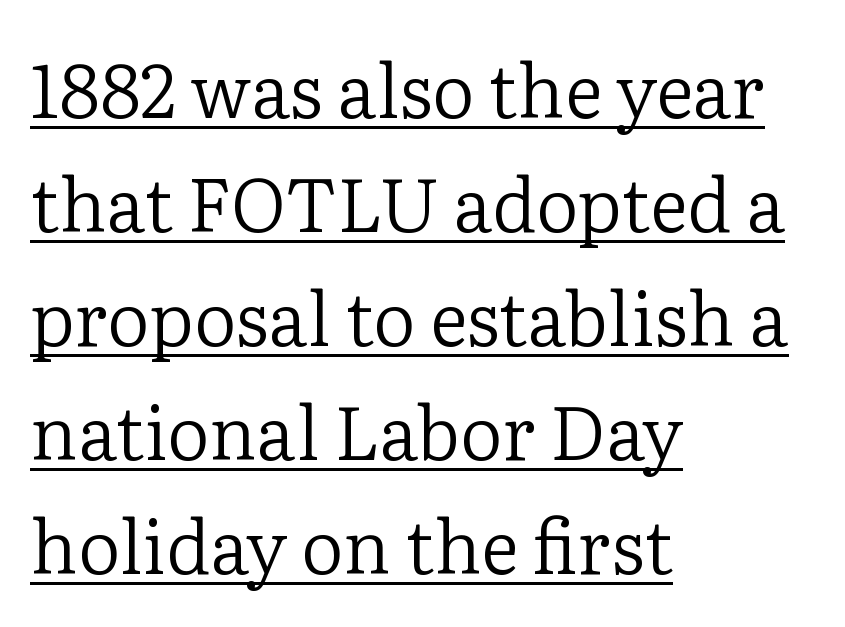
The image shows 74 px regular-weight serif type, upright; set left-aligned, normal line spacing (1.54x), normal letter spacing, underlined; low stroke contrast and a medium x-height.
